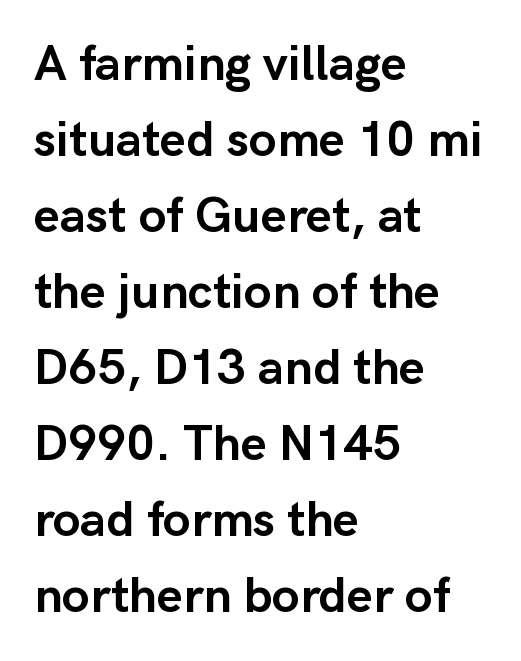
{"serif": "no", "italic": "no", "bold": "yes", "weight": "semibold", "width": "normal", "stroke_contrast": "low", "x_height": "medium", "monospaced": "no", "underline": "no", "align": "left", "line_spacing": "normal", "line_spacing_ratio": 1.52, "letter_spacing": "normal", "letter_spacing_em": 0.0, "glyph_px": 50}
